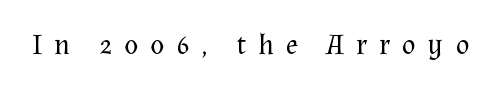
The lettering stays uniformly vertical, giving the passage a roman look. Descenders hang freely into open space. Note the varied advance widths — an 'i' is clearly narrower than an 'm'. Look at the tracking — it's clearly loosened, letters drifting apart.
